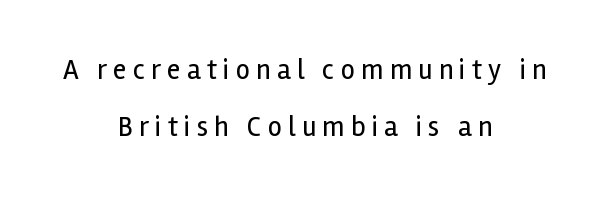
Q: Is the text bold? A: No.
Q: Is the text italic (slanted)? A: No, it is upright.
Q: Is the typeface a serif or a sans-serif typeface? A: Sans-serif.
Q: Is the text underlined? A: No.
Q: How is the paragraph aligned? A: Centered.
Q: Is the spacing between letters normal or unusually wide? A: Unusually wide.
Q: Is the spacing between lines tight, normal or loose? A: Loose.
Q: Width (condensed, normal, or wide)? A: Normal.
Q: x-height? A: Medium.
Q: Monospaced? A: No.
